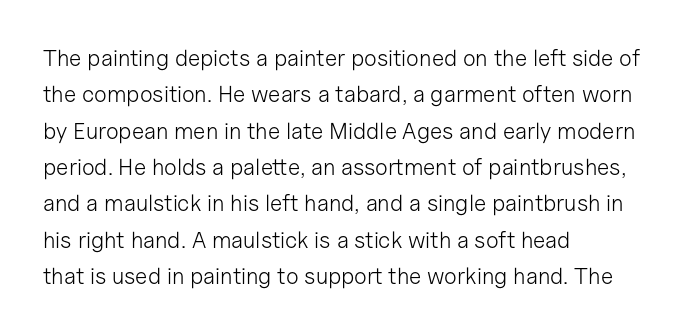
Q: Is the text bold? A: No.
Q: Is the text italic (slanted)? A: No, it is upright.
Q: Is the text underlined? A: No.
Q: How is the paragraph aligned? A: Left-aligned.
Q: Is the spacing between letters normal or unusually wide? A: Normal.
Q: Is the spacing between lines tight, normal or loose? A: Normal.
